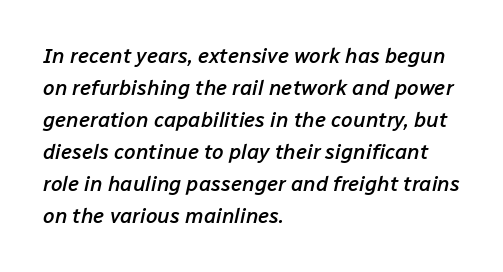
The axis of the letterforms is tilted away from vertical. The type is set solid horizontally, with unmodified tracking. All the whitespace from short lines collects on the right. Interline gaps are of average width in this sample. The space beneath each line is pristine and unruled.
